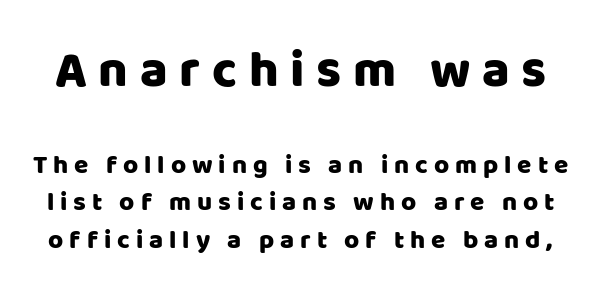
Q: Is the text italic (slanted)? A: No, it is upright.
Q: Is the typeface a serif or a sans-serif typeface? A: Sans-serif.
Q: Is the text underlined? A: No.
Q: Is the spacing between letters normal or unusually wide? A: Unusually wide.
Q: Is the spacing between lines tight, normal or loose? A: Normal.
Q: Which block of text is set in a larger size, the first (top) or the second (bottom)? A: The first (top) one.
Q: Width (condensed, normal, or wide)? A: Normal.
Q: Stroke contrast? A: Low.
Q: x-height? A: Large.
Q: Monospaced? A: No.
